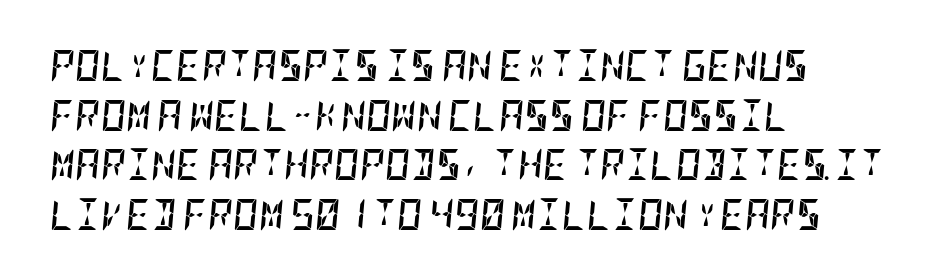
{"italic": "yes", "lean": "right", "slant_degrees": 5, "bold": "yes", "weight": "semibold", "width": "condensed", "stroke_contrast": "low", "x_height": "large", "underline": "no", "align": "left", "line_spacing": "normal", "line_spacing_ratio": 1.6, "letter_spacing": "normal", "letter_spacing_em": 0.0, "glyph_px": 31}
